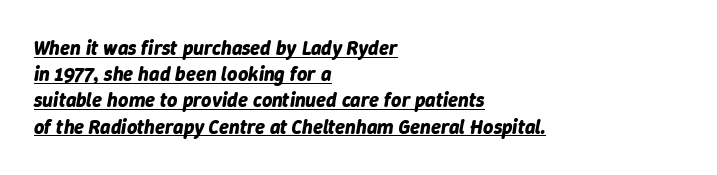
Q: Is the text bold? A: Yes.
Q: Is the text italic (slanted)? A: Yes, it leans right by about 9 degrees.
Q: Is the text underlined? A: Yes.
Q: How is the paragraph aligned? A: Left-aligned.
Q: Is the spacing between letters normal or unusually wide? A: Normal.
Q: Is the spacing between lines tight, normal or loose? A: Normal.
